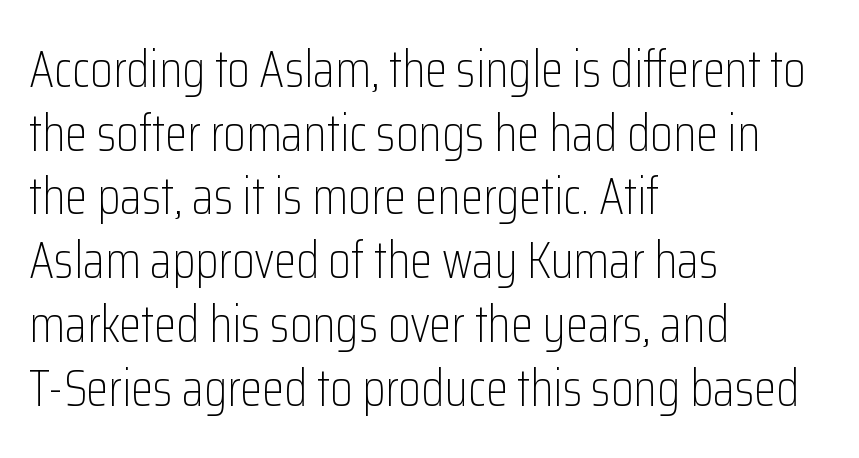
{"serif": "no", "italic": "no", "bold": "no", "weight": "light", "width": "condensed", "stroke_contrast": "low", "x_height": "medium", "monospaced": "no", "underline": "no", "align": "left", "line_spacing": "normal", "line_spacing_ratio": 1.25, "letter_spacing": "normal", "letter_spacing_em": 0.0, "glyph_px": 51}
